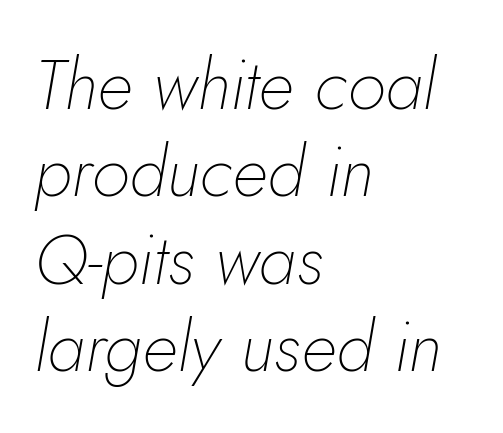
{"italic": "yes", "lean": "right", "slant_degrees": 5, "bold": "no", "weight": "thin", "width": "normal", "stroke_contrast": "low", "x_height": "small", "monospaced": "no", "underline": "no", "align": "left", "line_spacing": "normal", "line_spacing_ratio": 1.25, "letter_spacing": "normal", "letter_spacing_em": 0.0, "glyph_px": 70}
